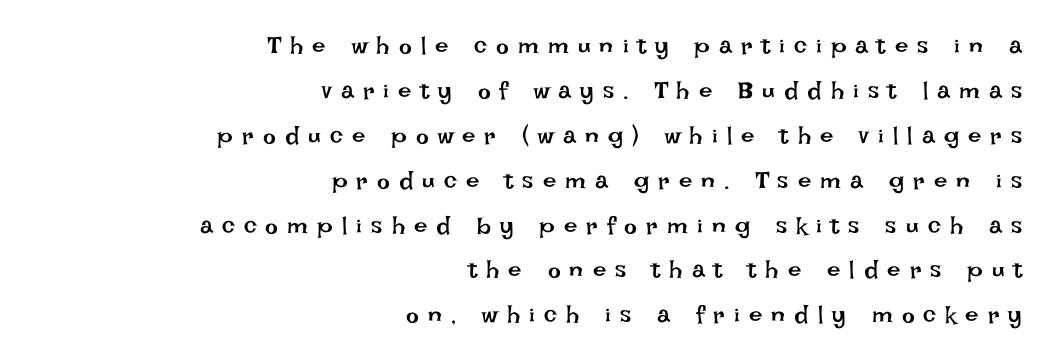
{"italic": "no", "bold": "no", "underline": "no", "align": "right", "line_spacing_ratio": 1.87, "letter_spacing": "wide", "letter_spacing_em": 0.38, "glyph_px": 24}
